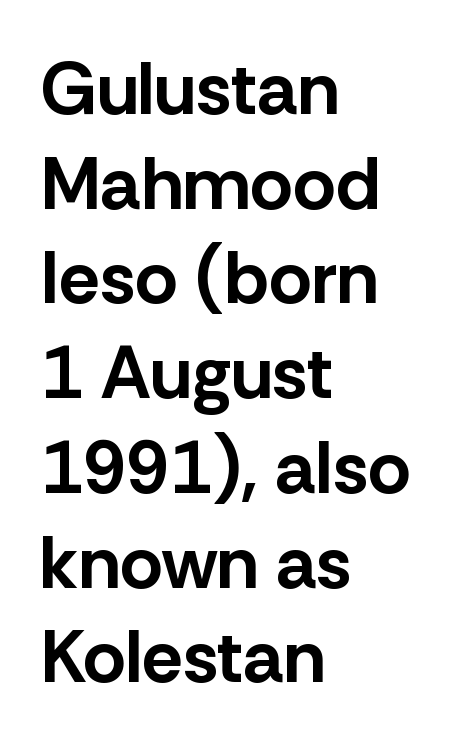
The image shows 74 px bold sans-serif type, upright; set left-aligned, normal line spacing (1.28x), normal letter spacing, not underlined; low stroke contrast and a medium x-height.
